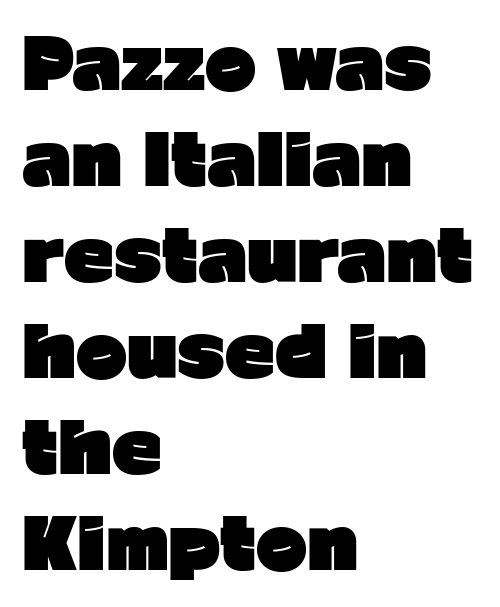
Q: Is the text bold? A: Yes.
Q: Is the text italic (slanted)? A: No, it is upright.
Q: Is the typeface a serif or a sans-serif typeface? A: Sans-serif.
Q: Is the text underlined? A: No.
Q: How is the paragraph aligned? A: Left-aligned.
Q: Is the spacing between letters normal or unusually wide? A: Normal.
Q: Is the spacing between lines tight, normal or loose? A: Normal.
Q: Width (condensed, normal, or wide)? A: Normal.
Q: Stroke contrast? A: Low.
Q: x-height? A: Medium.
Q: Monospaced? A: No.
